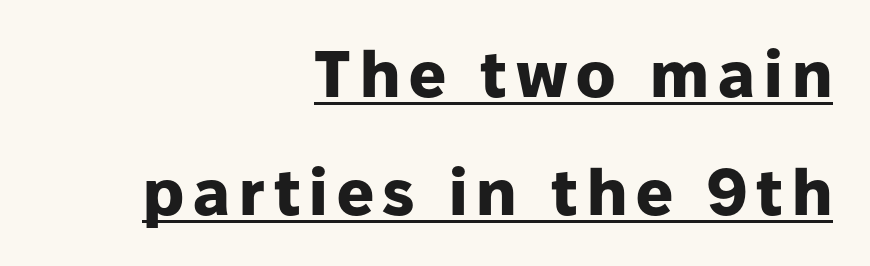
{"serif": "no", "italic": "no", "bold": "yes", "weight": "heavy", "width": "normal", "stroke_contrast": "low", "x_height": "medium", "monospaced": "no", "underline": "yes", "align": "right", "line_spacing_ratio": 1.81, "glyph_px": 65}
